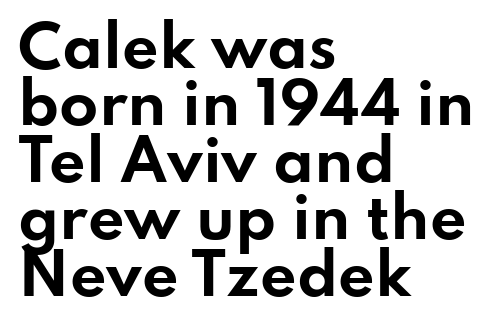
Q: Is the text bold? A: Yes.
Q: Is the text italic (slanted)? A: No, it is upright.
Q: Is the typeface a serif or a sans-serif typeface? A: Sans-serif.
Q: Is the text underlined? A: No.
Q: How is the paragraph aligned? A: Left-aligned.
Q: Is the spacing between letters normal or unusually wide? A: Normal.
Q: Is the spacing between lines tight, normal or loose? A: Tight.
Q: Width (condensed, normal, or wide)? A: Wide.
Q: Stroke contrast? A: Low.
Q: x-height? A: Small.
Q: Monospaced? A: No.
